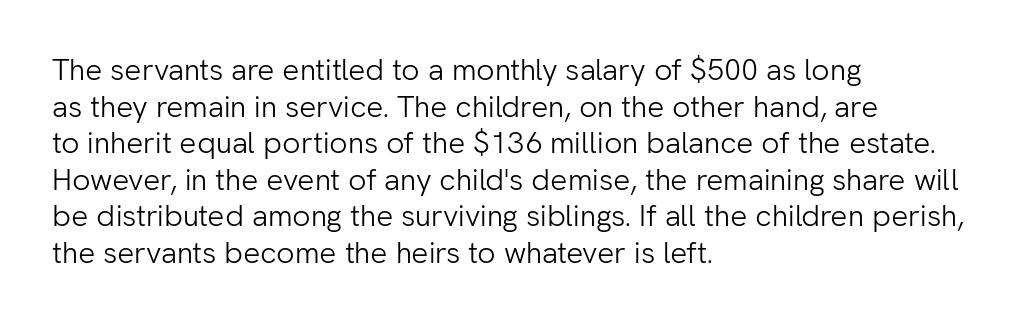
Q: Is the text bold? A: No.
Q: Is the text italic (slanted)? A: No, it is upright.
Q: Is the typeface a serif or a sans-serif typeface? A: Sans-serif.
Q: Is the text underlined? A: No.
Q: How is the paragraph aligned? A: Left-aligned.
Q: Is the spacing between letters normal or unusually wide? A: Normal.
Q: Width (condensed, normal, or wide)? A: Normal.
Q: Stroke contrast? A: Low.
Q: x-height? A: Medium.
Q: Monospaced? A: No.
